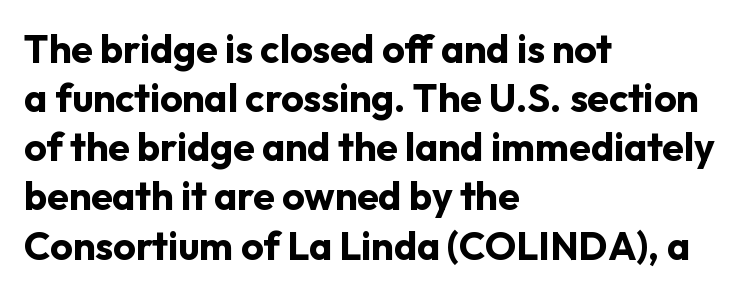
The type family on display is of the sans-serif kind. Strokes here are thick enough to call this a true bold. Short note: letters normally spaced. Quick note: underline off.
